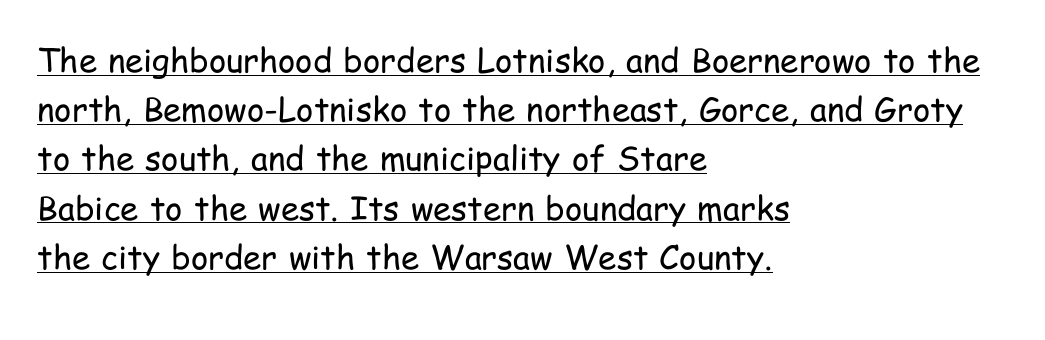
Underlined type. All the whitespace from short lines collects on the right. Weight class: somewhere from thin through regular. Is there any slant? The stems are plumb. Evenly set lines give the paragraph a standard silhouette.
